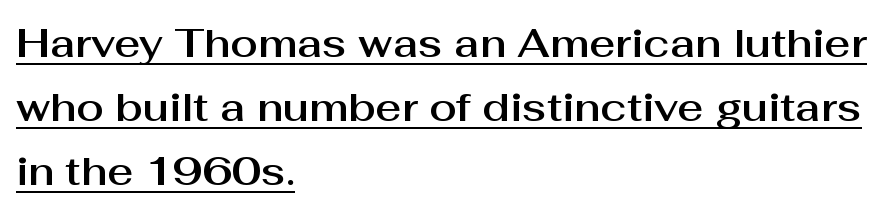
Notice how descenders clear the ascenders below comfortably — that's standard leading. The rendering uses natural spacing where letterforms have individual widths. Teacher's note: observe the even left margin — that is flush-left alignment. Here the glyphs are tracked normally, forming tight word shapes. Does the type have serifs? No, each stem ends abruptly. This is underlined copy, the kind a proofreader might mark for attention.
